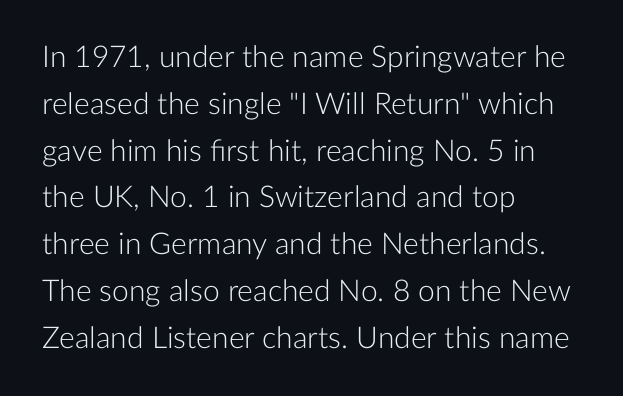
Q: Is the text bold? A: No.
Q: Is the text italic (slanted)? A: No, it is upright.
Q: Is the typeface a serif or a sans-serif typeface? A: Sans-serif.
Q: Is the text underlined? A: No.
Q: How is the paragraph aligned? A: Left-aligned.
Q: Is the spacing between letters normal or unusually wide? A: Normal.
Q: Is the spacing between lines tight, normal or loose? A: Normal.
Q: Width (condensed, normal, or wide)? A: Normal.
Q: Stroke contrast? A: Low.
Q: x-height? A: Medium.
Q: Monospaced? A: No.
